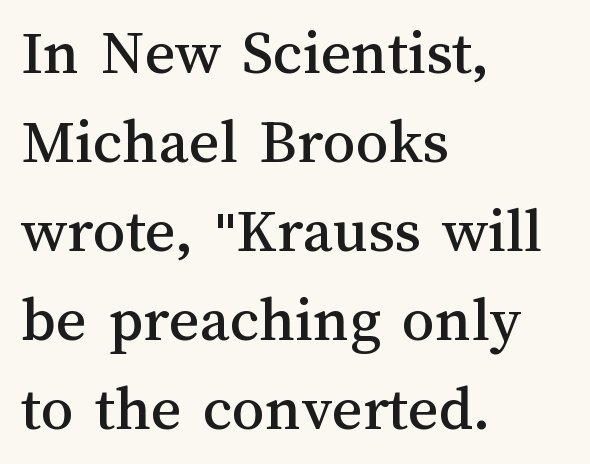
Q: Is the text italic (slanted)? A: No, it is upright.
Q: Is the text underlined? A: No.
Q: How is the paragraph aligned? A: Left-aligned.
Q: Is the spacing between letters normal or unusually wide? A: Normal.
Q: Is the spacing between lines tight, normal or loose? A: Normal.
Q: Width (condensed, normal, or wide)? A: Normal.
Q: Stroke contrast? A: Medium.
Q: x-height? A: Medium.
Q: Monospaced? A: No.
